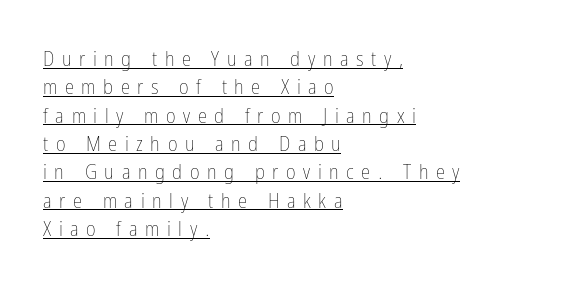
Q: Is the text bold? A: No.
Q: Is the text italic (slanted)? A: No, it is upright.
Q: Is the text underlined? A: Yes.
Q: How is the paragraph aligned? A: Left-aligned.
Q: Is the spacing between letters normal or unusually wide? A: Unusually wide.
Q: Is the spacing between lines tight, normal or loose? A: Normal.
